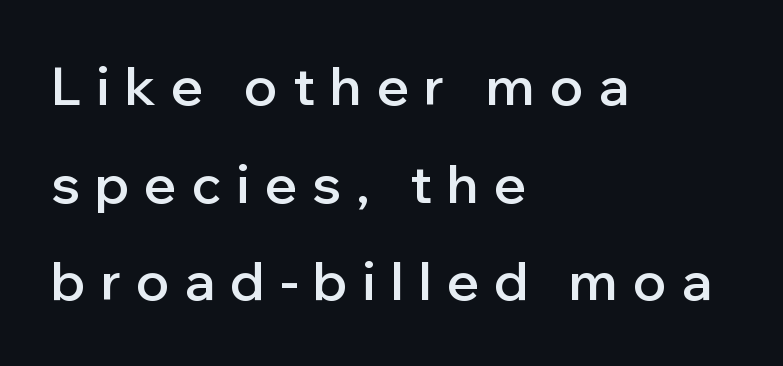
The image shows 53 px semibold sans-serif type, upright; set left-aligned, line spacing 1.84x, unusually wide letter spacing (+0.29 em), not underlined; low stroke contrast and a medium x-height.
